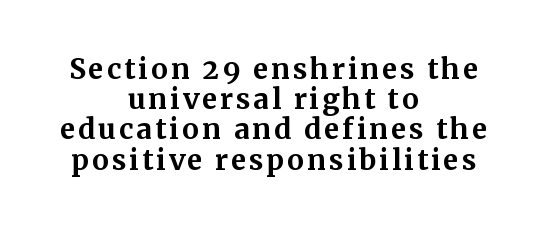
The image shows 28 px bold serif type, upright; set centered, tight line spacing (1.08x), not underlined; medium stroke contrast and a medium x-height.
